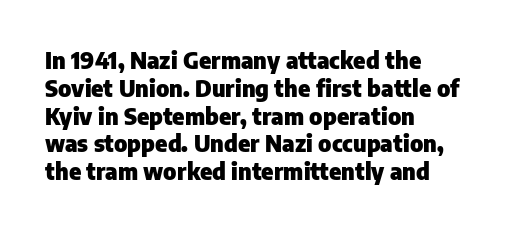
{"italic": "no", "bold": "yes", "underline": "no", "align": "left", "line_spacing_ratio": 1.21, "letter_spacing": "normal", "letter_spacing_em": 0.0, "glyph_px": 23}
